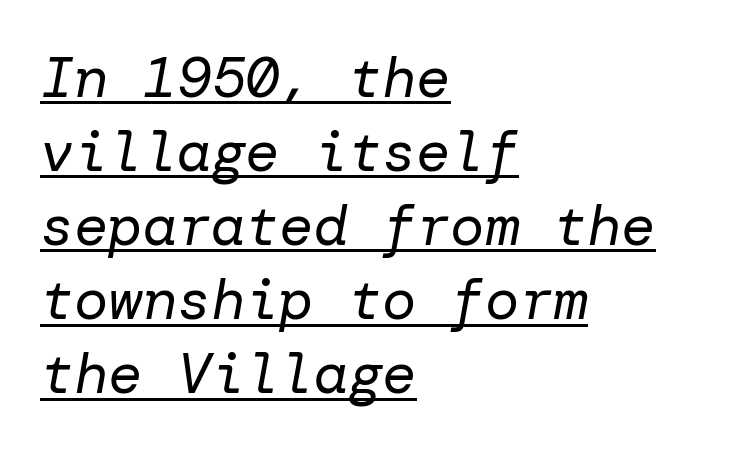
Q: Is the text bold? A: No.
Q: Is the text italic (slanted)? A: Yes, it leans right by about 10 degrees.
Q: Is the text underlined? A: Yes.
Q: How is the paragraph aligned? A: Left-aligned.
Q: Is the spacing between letters normal or unusually wide? A: Normal.
Q: Is the spacing between lines tight, normal or loose? A: Normal.
Q: Width (condensed, normal, or wide)? A: Normal.
Q: Stroke contrast? A: Low.
Q: x-height? A: Medium.
